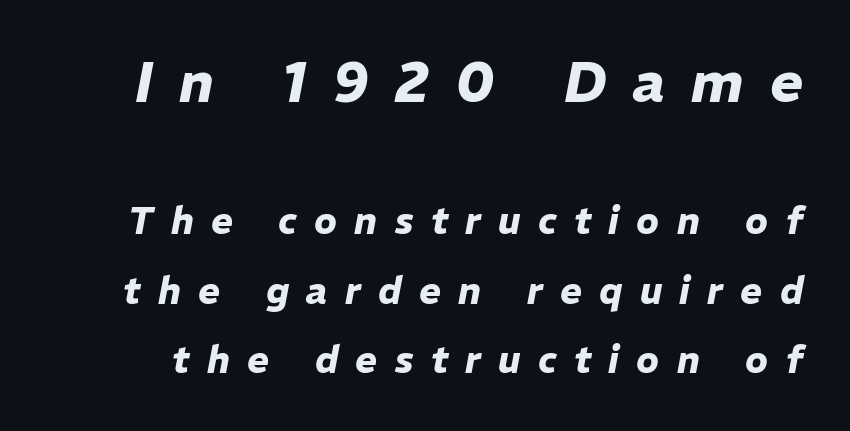
The image shows 56 px heavy type, italic (leaning right); set line spacing 1.88x, unusually wide letter spacing (+0.47 em), not underlined; the first (top) block is 1.51x larger; low stroke contrast and a medium x-height.
